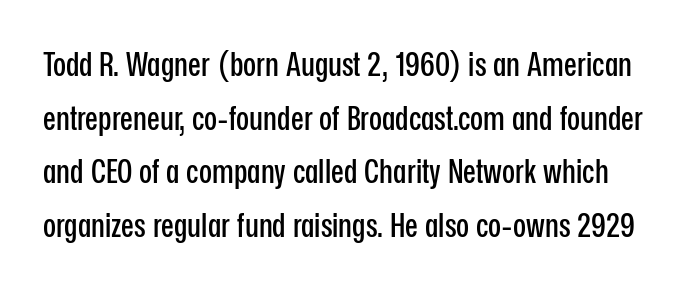
{"serif": "no", "italic": "no", "width": "condensed", "stroke_contrast": "low", "x_height": "medium", "monospaced": "no", "underline": "no", "line_spacing": "normal", "line_spacing_ratio": 1.58, "letter_spacing": "normal", "letter_spacing_em": 0.0, "glyph_px": 34}
